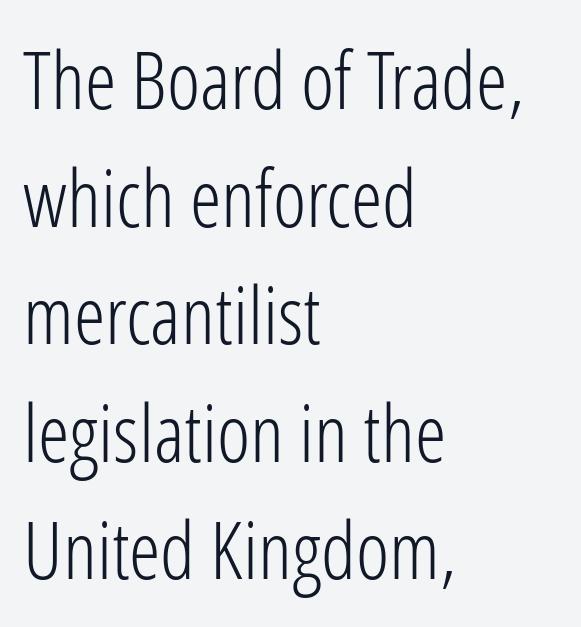
Look at the bottom of the vertical strokes: they stop flat, with no serifs. A normal amount of white space separates one row of letters from the next. This sample uses an upright cut, with every glyph sitting square on the baseline. Do the characters align in a grid? No, the font is proportional.
